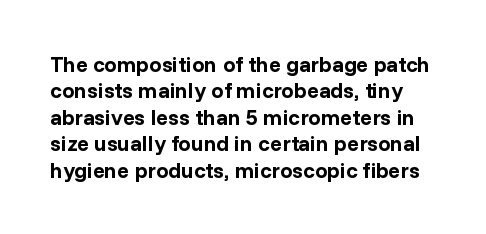
{"italic": "no", "bold": "yes", "underline": "no", "line_spacing_ratio": 1.2, "letter_spacing": "normal", "letter_spacing_em": 0.0, "glyph_px": 22}
